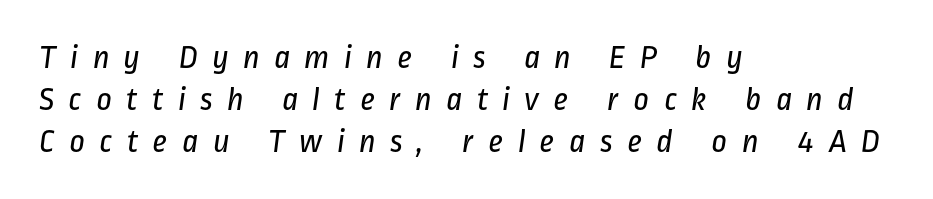
Q: Is the text bold? A: No.
Q: Is the typeface a serif or a sans-serif typeface? A: Sans-serif.
Q: Is the text underlined? A: No.
Q: How is the paragraph aligned? A: Left-aligned.
Q: Is the spacing between letters normal or unusually wide? A: Unusually wide.
Q: Width (condensed, normal, or wide)? A: Condensed.
Q: Stroke contrast? A: Low.
Q: x-height? A: Medium.
Q: Monospaced? A: No.
